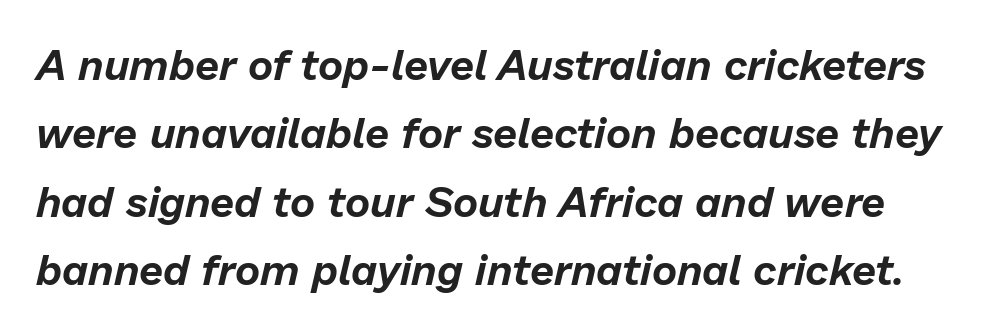
The image shows 43 px text type, italic (leaning right); set normal line spacing (1.59x), normal letter spacing, not underlined; low stroke contrast and a medium x-height.
